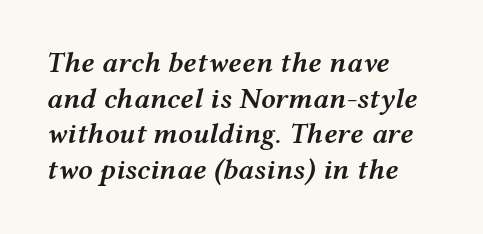
Looking at the ascenders, they clearly lean. The letterforms sit shoulder to shoulder at normal distance. In terms of weight, the rendering is demibold, just under bold. You could not count columns in this text — the font is proportionally spaced. The setting favours the left margin, as ordinary paragraphs usually do.
